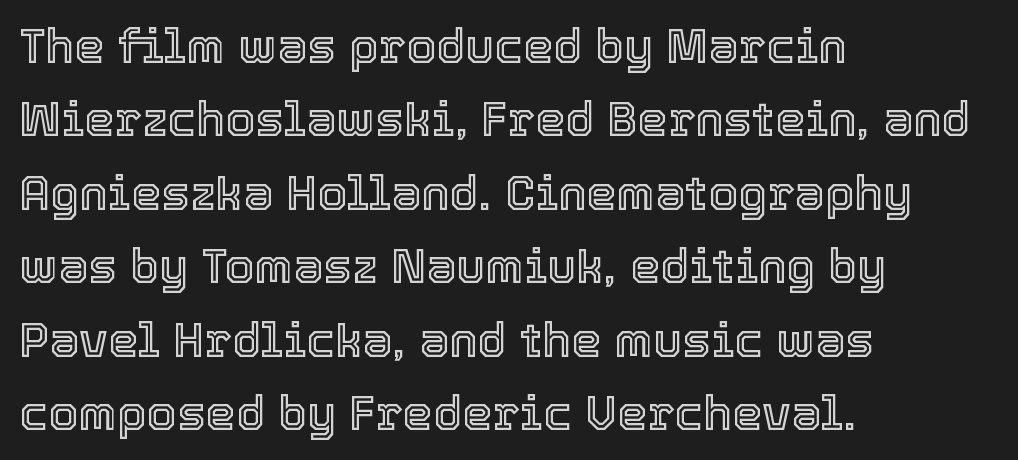
The face used here is rendered with its standard letterfit. Rendered with straight, roman letterforms. The specimen omits any rule beneath the text block's lines. Baseline-to-baseline distance is the conventional proportion of letter height. The rendering uses natural spacing where letterforms have individual widths.
